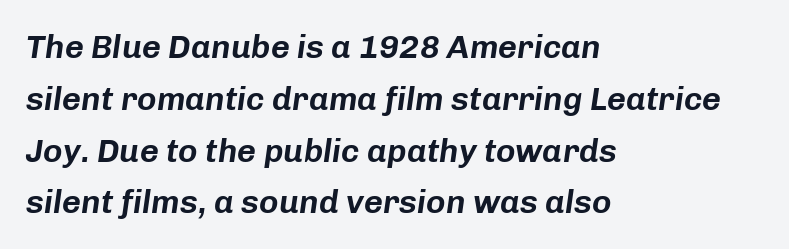
The image shows 33 px text type, italic (leaning right); set left-aligned, normal line spacing (1.57x), normal letter spacing, not underlined; low stroke contrast and a medium x-height.
